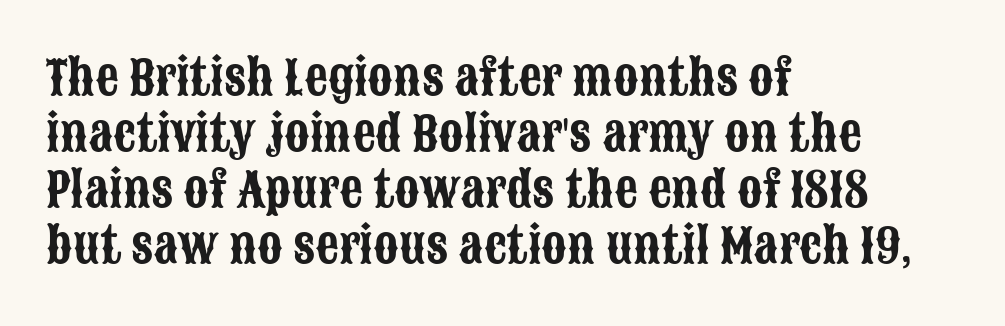
The passage is arranged the way most books set body copy — flush left. Looks like regular typesetting: each glyph gets only the width it needs. This sample uses an upright cut, with every glyph sitting square on the baseline. You can tell from the bare stems that sans-serif type was used.
